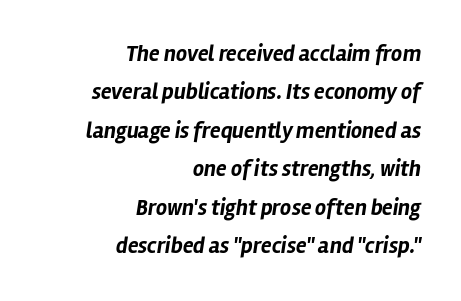
{"italic": "yes", "lean": "right", "slant_degrees": 12, "bold": "yes", "underline": "no", "align": "right", "line_spacing_ratio": 1.75, "letter_spacing": "normal", "letter_spacing_em": 0.0, "glyph_px": 22}
